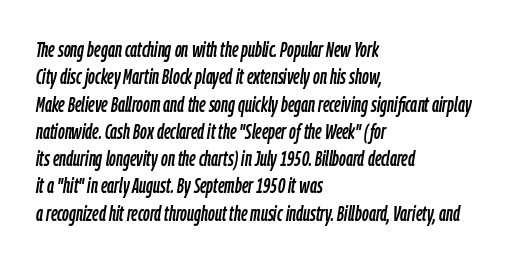
Q: Is the text italic (slanted)? A: Yes, it leans right by about 9 degrees.
Q: Is the text underlined? A: No.
Q: How is the paragraph aligned? A: Left-aligned.
Q: Is the spacing between letters normal or unusually wide? A: Normal.
Q: Is the spacing between lines tight, normal or loose? A: Normal.
